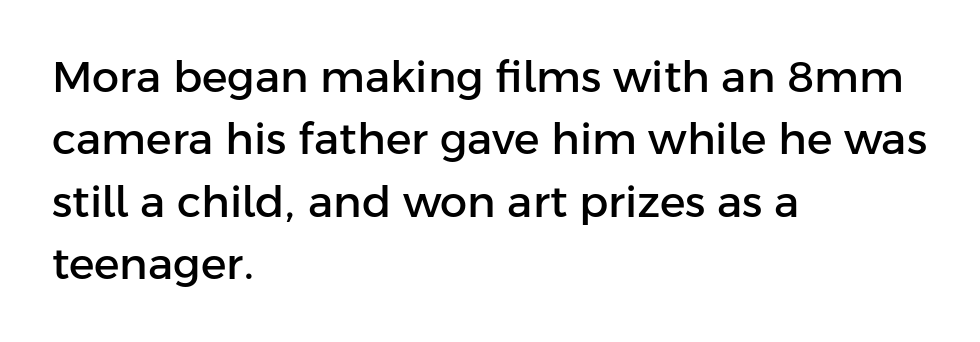
{"serif": "no", "italic": "no", "width": "normal", "stroke_contrast": "low", "x_height": "medium", "monospaced": "no", "underline": "no", "align": "left", "line_spacing": "normal", "line_spacing_ratio": 1.45, "letter_spacing": "normal", "letter_spacing_em": 0.0, "glyph_px": 43}
